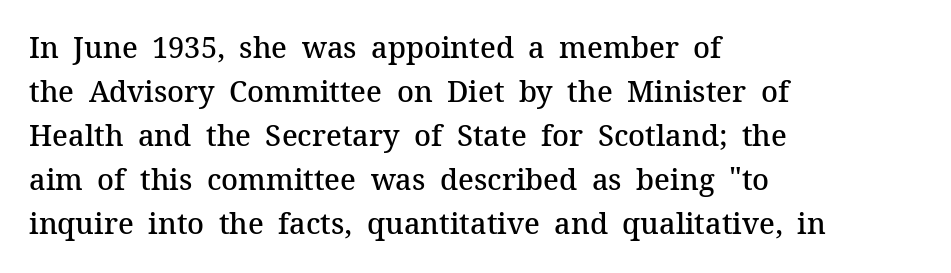
Q: Is the text bold? A: Semi-bold.
Q: Is the text italic (slanted)? A: No, it is upright.
Q: Is the typeface a serif or a sans-serif typeface? A: Serif.
Q: Is the text underlined? A: No.
Q: How is the paragraph aligned? A: Left-aligned.
Q: Is the spacing between letters normal or unusually wide? A: Normal.
Q: Is the spacing between lines tight, normal or loose? A: Normal.
Q: Width (condensed, normal, or wide)? A: Normal.
Q: Stroke contrast? A: Medium.
Q: x-height? A: Medium.
Q: Monospaced? A: No.
